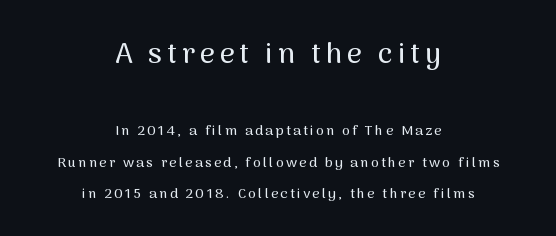
{"serif": "no", "italic": "no", "width": "normal", "stroke_contrast": "medium", "x_height": "medium", "monospaced": "no", "underline": "no", "align": "center", "line_spacing": "loose", "line_spacing_ratio": 2.24, "larger_block": "first", "size_ratio": 2.07, "glyph_px": 29}
